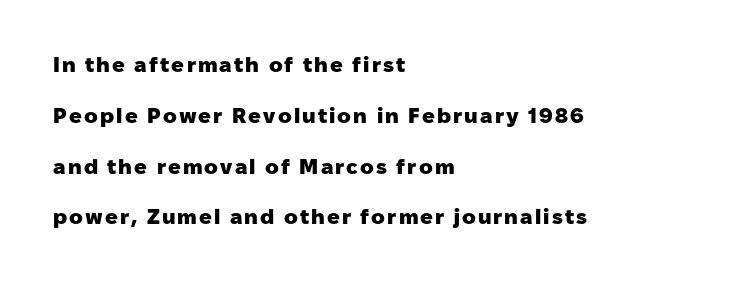
{"italic": "no", "bold": "yes", "underline": "no", "align": "left", "line_spacing": "loose", "line_spacing_ratio": 2.42, "glyph_px": 21}
